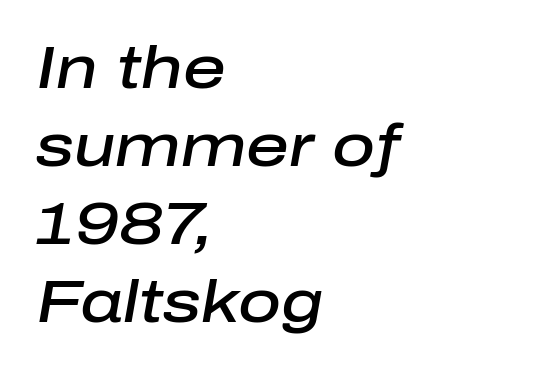
{"italic": "yes", "lean": "right", "slant_degrees": 10, "bold": "semi", "weight": "semibold", "width": "normal", "stroke_contrast": "low", "x_height": "medium", "monospaced": "no", "underline": "no", "align": "left", "line_spacing": "normal", "line_spacing_ratio": 1.32, "letter_spacing": "normal", "letter_spacing_em": 0.0, "glyph_px": 59}
